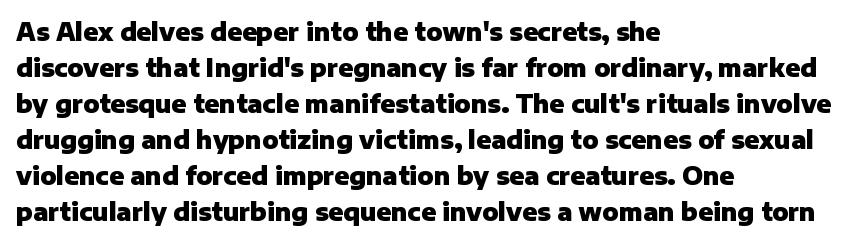
These lines are set flush left with a ragged right edge. Upright lettering throughout. Compared with typical body copy, the letter spacing here is the same. The line-height multiplier appears to be the usual default.
